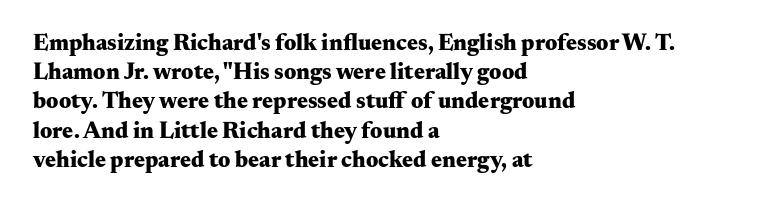
{"italic": "no", "bold": "yes", "underline": "no", "align": "left", "line_spacing": "normal", "line_spacing_ratio": 1.27, "letter_spacing": "normal", "letter_spacing_em": 0.0, "glyph_px": 23}
